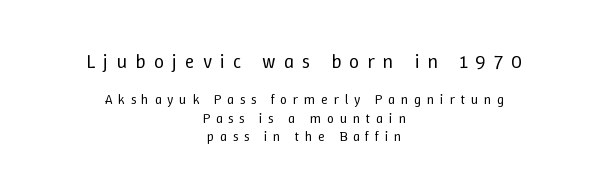
In terms of leading, this rendering sits right in the middle. The lines are quadded center. Italic: no, the glyphs are upright roman. A bare baseline throughout the passage. The font sits on the lighter half of the weight spectrum, regular included. Size hierarchy here favors the leading block over the trailing one.
